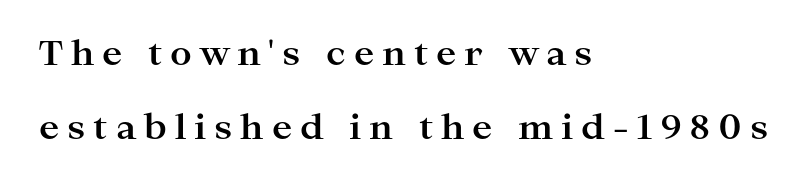
{"serif": "yes", "italic": "no", "bold": "yes", "weight": "bold", "width": "wide", "stroke_contrast": "high", "x_height": "medium", "monospaced": "no", "underline": "no", "align": "left", "line_spacing": "loose", "line_spacing_ratio": 2.19, "letter_spacing": "wide", "letter_spacing_em": 0.23, "glyph_px": 34}
